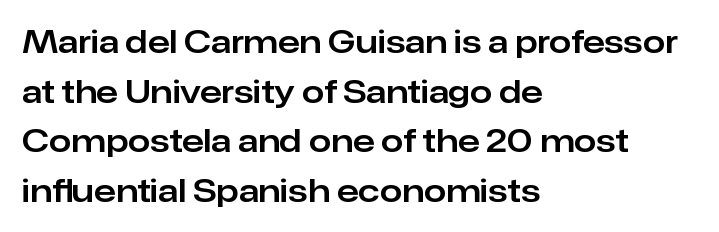
{"serif": "no", "italic": "no", "width": "normal", "stroke_contrast": "low", "x_height": "medium", "monospaced": "no", "underline": "no", "align": "left", "line_spacing": "normal", "line_spacing_ratio": 1.55, "letter_spacing": "normal", "letter_spacing_em": 0.0, "glyph_px": 32}
